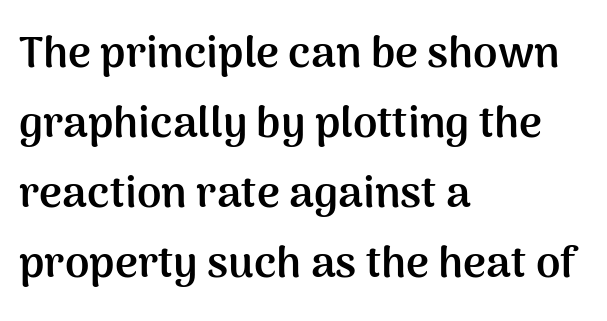
This sample has the flowing, uneven cadence of proportional lettering. You'd pick this weight for a headline — it's a proper bold. Each line starts at the same left margin while the right side varies. The line texture is even and compact thanks to regular tracking.
